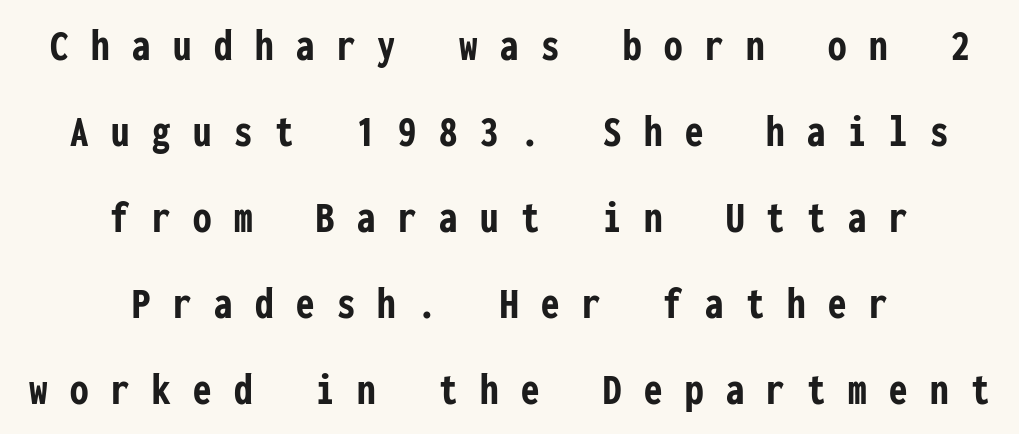
{"serif": "no", "italic": "no", "bold": "yes", "weight": "semibold", "width": "condensed", "stroke_contrast": "low", "x_height": "medium", "monospaced": "yes", "underline": "no", "align": "center", "line_spacing_ratio": 1.87, "letter_spacing": "wide", "letter_spacing_em": 0.49, "glyph_px": 46}
